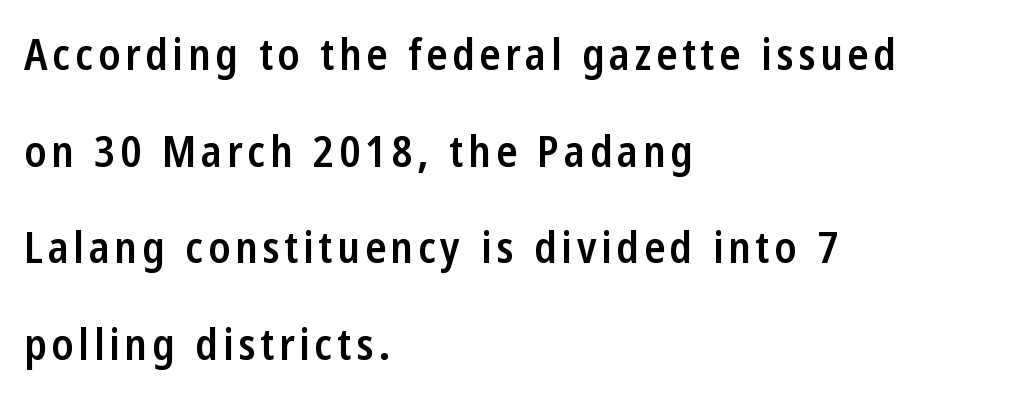
The image shows 43 px semibold, condensed sans-serif type, upright; set left-aligned, loose line spacing (2.25x), not underlined; low stroke contrast and a medium x-height.
